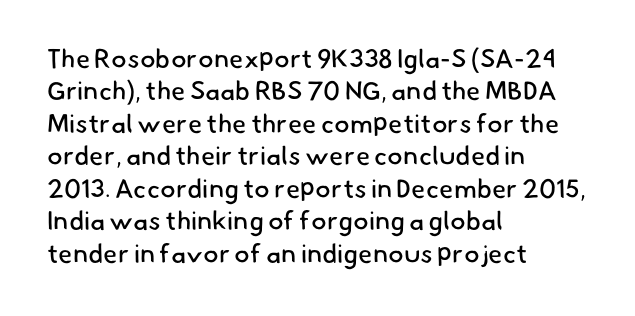
Each new line begins a customary step beneath the previous one. Counters stay open thanks to moderate or lighter strokes. The zone under the glyphs is completely vacant. Leftover space on each line is placed entirely after the last word. Between one letter and the next there's only the usual sliver of space.
